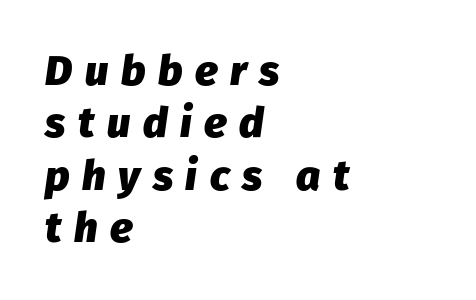
A full-strength bold gives these letters their thick strokes. Is the block centered? No — it sits flush against the left margin. What stands out about the letter spacing? Its width — letters are far apart. Is this a fixed-width face? No — the glyphs have proportional, varying widths. The lines sit at an ordinary, default distance from one another.
